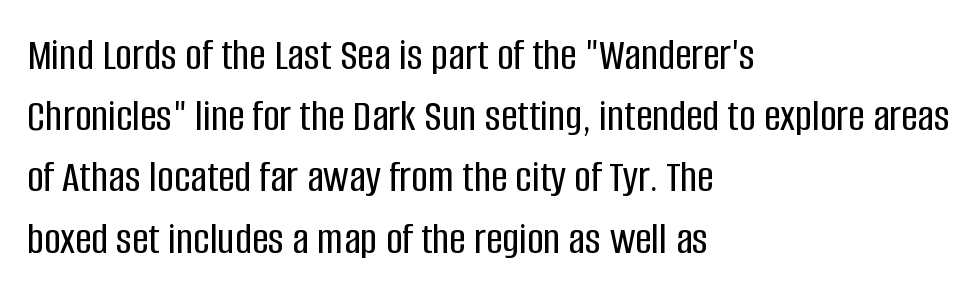
Q: Is the text italic (slanted)? A: No, it is upright.
Q: Is the typeface a serif or a sans-serif typeface? A: Sans-serif.
Q: Is the text underlined? A: No.
Q: How is the paragraph aligned? A: Left-aligned.
Q: Is the spacing between letters normal or unusually wide? A: Normal.
Q: Is the spacing between lines tight, normal or loose? A: Normal.
Q: Width (condensed, normal, or wide)? A: Condensed.
Q: Stroke contrast? A: Low.
Q: x-height? A: Large.
Q: Monospaced? A: No.
